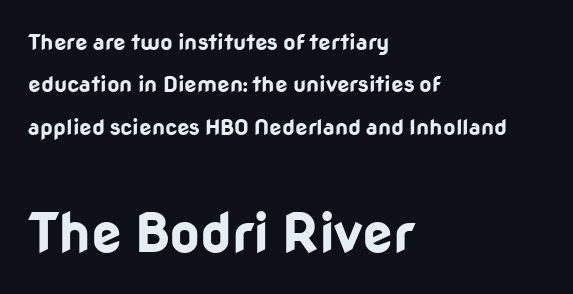
Q: Is the text bold? A: Yes.
Q: Is the text italic (slanted)? A: No, it is upright.
Q: Is the typeface a serif or a sans-serif typeface? A: Sans-serif.
Q: Is the text underlined? A: No.
Q: How is the paragraph aligned? A: Left-aligned.
Q: Is the spacing between letters normal or unusually wide? A: Normal.
Q: Is the spacing between lines tight, normal or loose? A: Loose.
Q: Which block of text is set in a larger size, the first (top) or the second (bottom)? A: The second (bottom) one.
Q: Width (condensed, normal, or wide)? A: Normal.
Q: Stroke contrast? A: Low.
Q: x-height? A: Medium.
Q: Monospaced? A: No.
